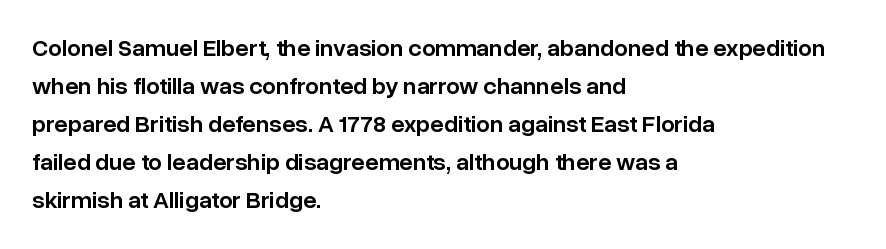
Q: Is the text bold? A: Semi-bold.
Q: Is the text italic (slanted)? A: No, it is upright.
Q: Is the text underlined? A: No.
Q: How is the paragraph aligned? A: Left-aligned.
Q: Is the spacing between letters normal or unusually wide? A: Normal.
Q: Is the spacing between lines tight, normal or loose? A: Normal.
